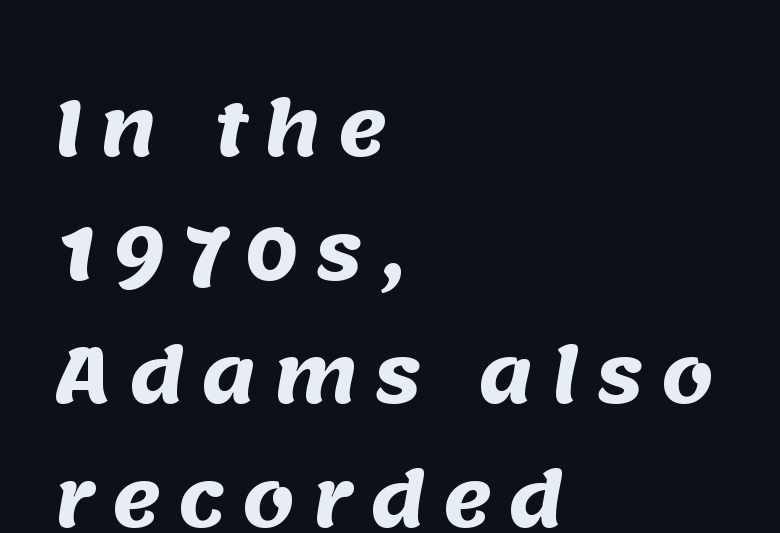
A dark, heavy texture on the line: the type is bold. These lines are composed in type without serifs. These lines stack with their left ends in a neat column. Leading: standard. You could not count columns in this text — the font is proportionally spaced. Letters rest on an invisible, unmarked baseline.
